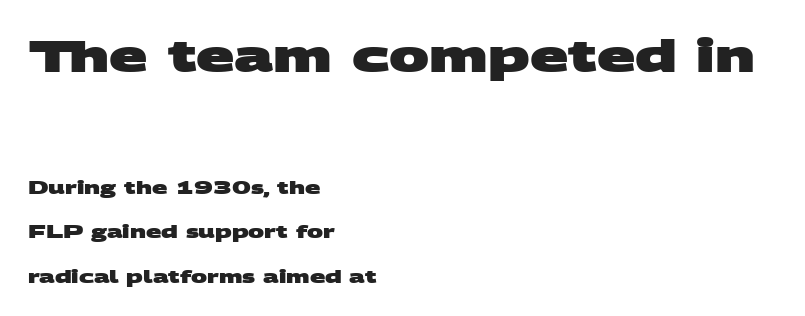
The image shows 45 px heavy, wide sans-serif type; set left-aligned, loose line spacing (2.48x), normal letter spacing, not underlined; the first (top) block is 2.5x larger; medium stroke contrast and a large x-height.
